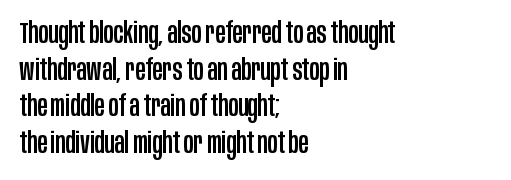
Q: Is the text italic (slanted)? A: No, it is upright.
Q: Is the typeface a serif or a sans-serif typeface? A: Sans-serif.
Q: Is the text underlined? A: No.
Q: How is the paragraph aligned? A: Left-aligned.
Q: Is the spacing between letters normal or unusually wide? A: Normal.
Q: Width (condensed, normal, or wide)? A: Condensed.
Q: Stroke contrast? A: Low.
Q: x-height? A: Large.
Q: Monospaced? A: No.
